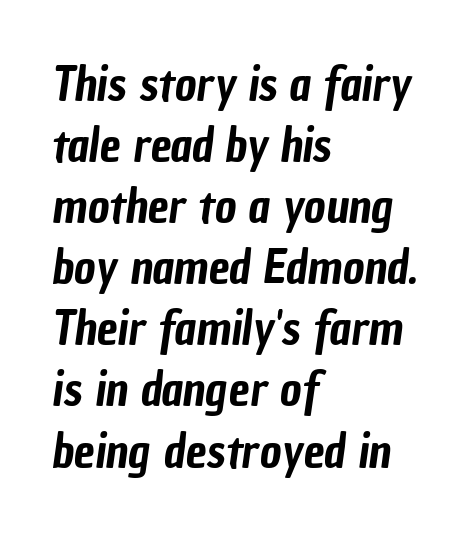
Are there feet on the stems? There aren't — it's a sans. A clean baseline with only descenders dipping below it. The rendering anchors every line to the left-hand side. Each new line begins a customary step beneath the previous one. You could not count columns in this text — the font is proportionally spaced.
